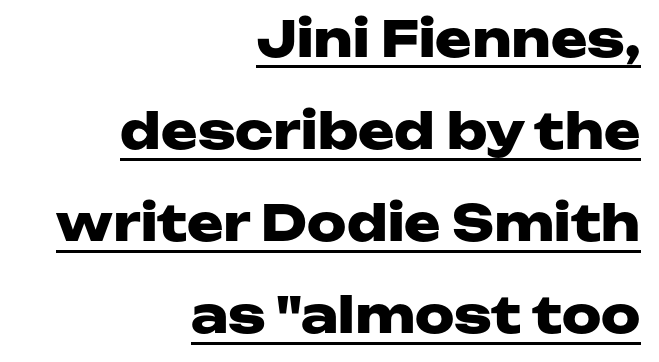
Q: Is the text bold? A: Yes.
Q: Is the text italic (slanted)? A: No, it is upright.
Q: Is the typeface a serif or a sans-serif typeface? A: Sans-serif.
Q: Is the text underlined? A: Yes.
Q: How is the paragraph aligned? A: Right-aligned.
Q: Is the spacing between letters normal or unusually wide? A: Normal.
Q: Width (condensed, normal, or wide)? A: Wide.
Q: Stroke contrast? A: Low.
Q: x-height? A: Medium.
Q: Monospaced? A: No.
